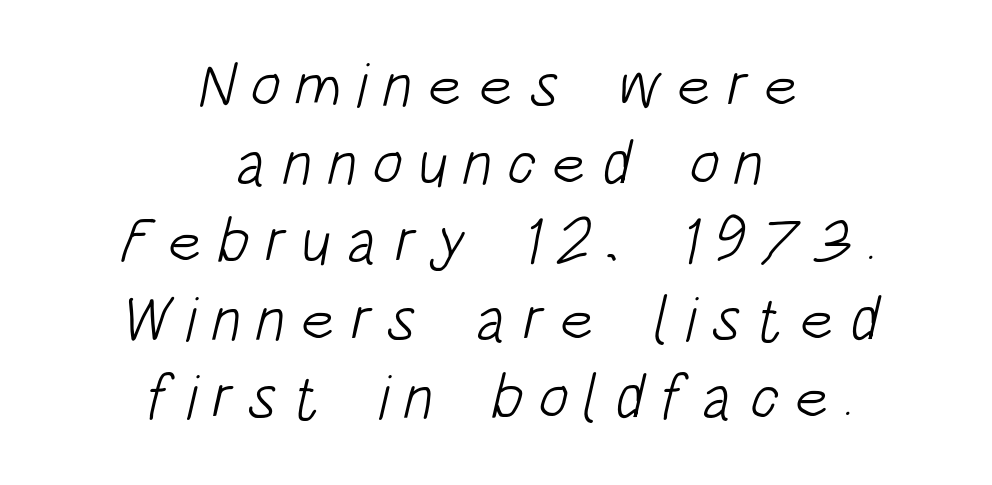
Where is the straight margin? There isn't one; the lines are centered. Weight: regular or lighter. The type family on display is of the sans-serif kind. The zone under the glyphs is completely vacant. Each letter keeps its own natural width here, so spacing adapts to shape.
